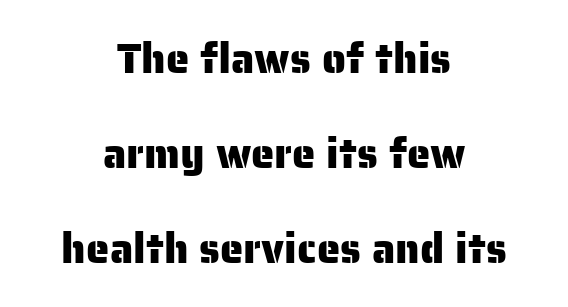
Q: Is the text italic (slanted)? A: No, it is upright.
Q: Is the typeface a serif or a sans-serif typeface? A: Sans-serif.
Q: Is the text underlined? A: No.
Q: How is the paragraph aligned? A: Centered.
Q: Is the spacing between letters normal or unusually wide? A: Normal.
Q: Is the spacing between lines tight, normal or loose? A: Loose.
Q: Width (condensed, normal, or wide)? A: Normal.
Q: Stroke contrast? A: Low.
Q: x-height? A: Medium.
Q: Monospaced? A: No.
